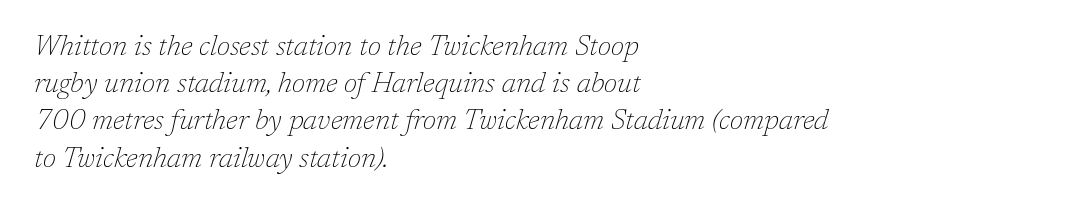
The image shows 28 px thin serif type, italic (leaning right); set left-aligned, normal line spacing (1.33x), normal letter spacing, not underlined; low stroke contrast and a medium x-height.
